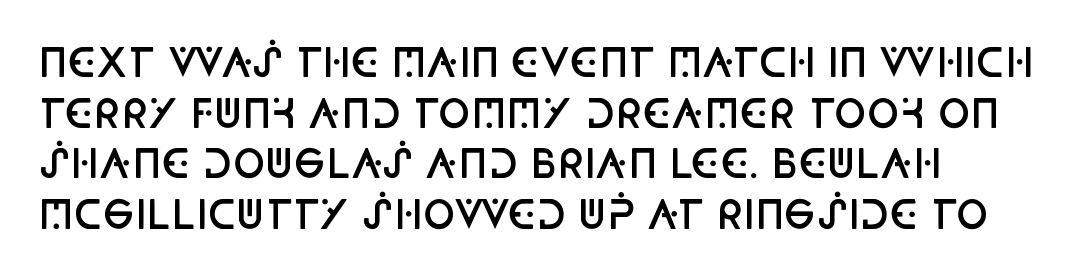
{"serif": "no", "italic": "no", "bold": "semi", "weight": "semibold", "width": "condensed", "stroke_contrast": "low", "x_height": "large", "monospaced": "no", "underline": "no", "line_spacing": "normal", "line_spacing_ratio": 1.3, "letter_spacing": "normal", "letter_spacing_em": 0.0, "glyph_px": 39}
